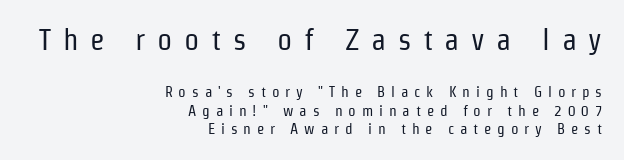
This is not heavy type; no bold has been used. This sample has the flowing, uneven cadence of proportional lettering. These lines were composed using upright roman letters. Observe the absence of serifs on each vertical stroke in this sample.
